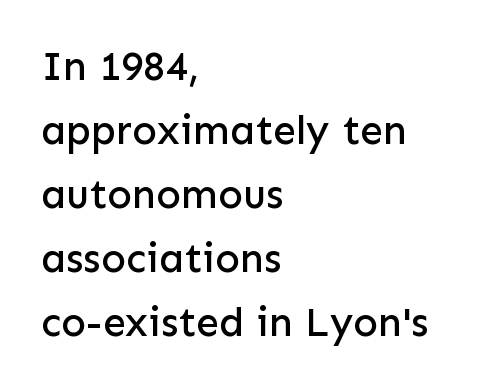
{"serif": "no", "italic": "no", "width": "normal", "stroke_contrast": "low", "x_height": "medium", "monospaced": "no", "underline": "no", "align": "left", "line_spacing": "normal", "line_spacing_ratio": 1.56, "letter_spacing": "normal", "letter_spacing_em": 0.0, "glyph_px": 41}
